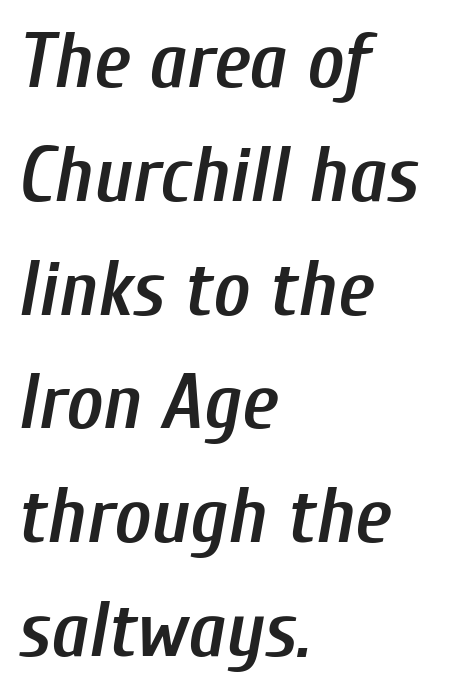
The image shows 79 px semibold, condensed type, italic (leaning right); set left-aligned, normal line spacing (1.44x), normal letter spacing, not underlined; low stroke contrast and a medium x-height.
